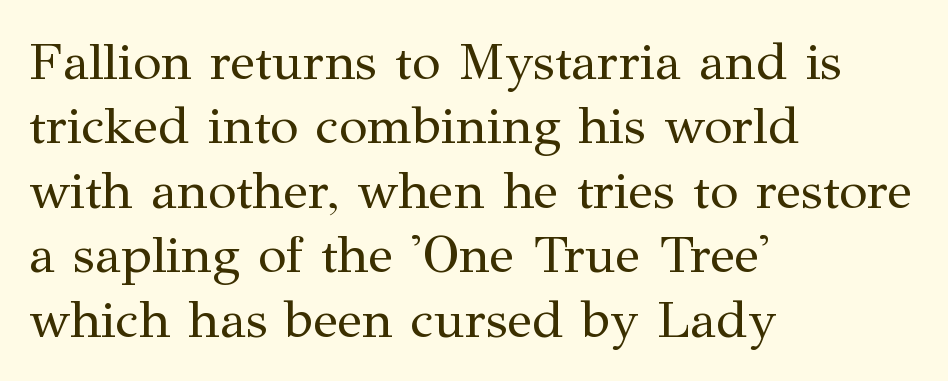
Q: Is the text bold? A: No.
Q: Is the text italic (slanted)? A: No, it is upright.
Q: Is the typeface a serif or a sans-serif typeface? A: Serif.
Q: Is the text underlined? A: No.
Q: How is the paragraph aligned? A: Left-aligned.
Q: Is the spacing between letters normal or unusually wide? A: Normal.
Q: Width (condensed, normal, or wide)? A: Normal.
Q: Stroke contrast? A: Medium.
Q: x-height? A: Medium.
Q: Monospaced? A: No.
